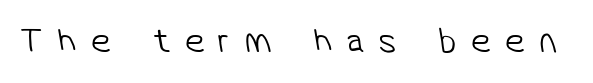
This is not heavy type; no bold has been used. The tracking reads as deliberately expanded to a designer's eye. The specimen omits any rule beneath the text block's lines. The face used here is a sans, in the tradition of grotesques and geometrics. This sample has the flowing, uneven cadence of proportional lettering.
